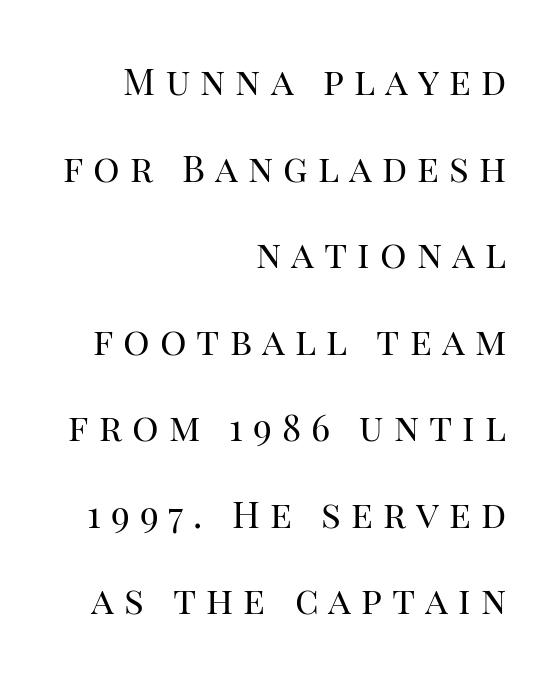
Students, observe: this is what heavily led, spacious text looks like. When letters stand straight like this, we call the style roman or upright. All the whitespace from short lines collects on the left. Stems and bowls with no extra thickness — not bold.
